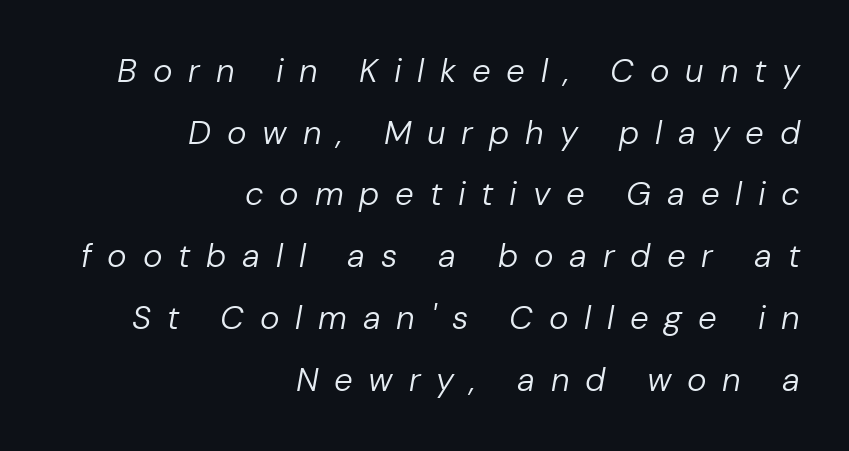
Counters stay open thanks to moderate or lighter strokes. Is the letter spacing exaggerated? Yes — the characters are pushed far apart. These lines were composed using italics. These lines are rendered in a variable-pitch font.
